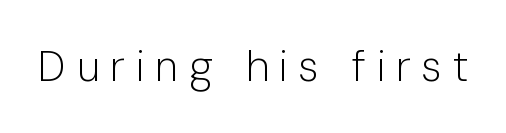
Beneath every word, the page is bare. Vertical strokes here are truly vertical. Font category for this specimen: sans-serif. Heft: none added — not bold.
